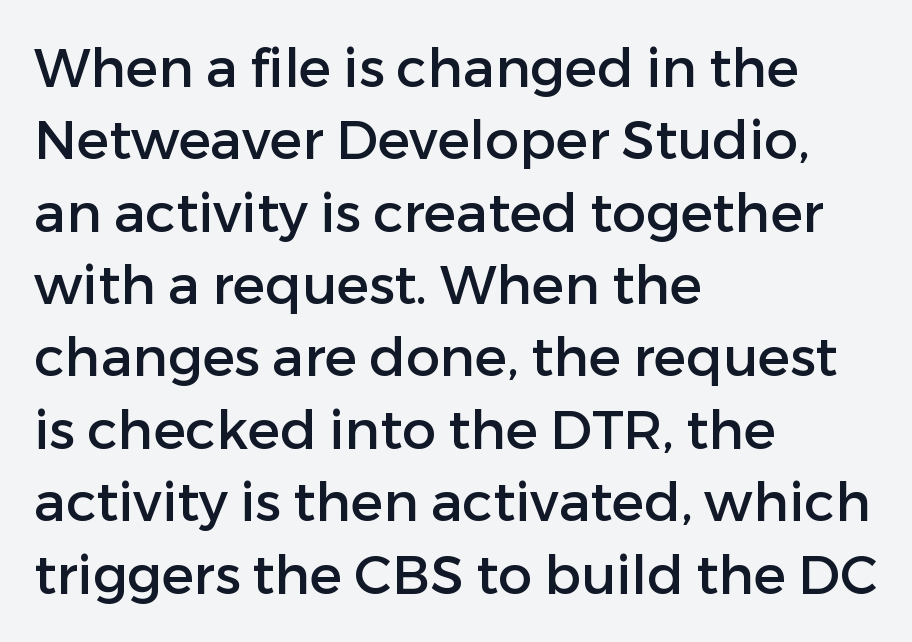
Q: Is the text italic (slanted)? A: No, it is upright.
Q: Is the typeface a serif or a sans-serif typeface? A: Sans-serif.
Q: Is the text underlined? A: No.
Q: How is the paragraph aligned? A: Left-aligned.
Q: Is the spacing between letters normal or unusually wide? A: Normal.
Q: Is the spacing between lines tight, normal or loose? A: Normal.
Q: Width (condensed, normal, or wide)? A: Normal.
Q: Stroke contrast? A: Low.
Q: x-height? A: Medium.
Q: Monospaced? A: No.
